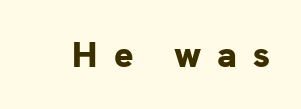
{"serif": "no", "italic": "no", "bold": "yes", "weight": "bold", "width": "normal", "stroke_contrast": "low", "x_height": "medium", "monospaced": "no", "underline": "no", "letter_spacing": "wide", "letter_spacing_em": 0.44, "glyph_px": 36}
